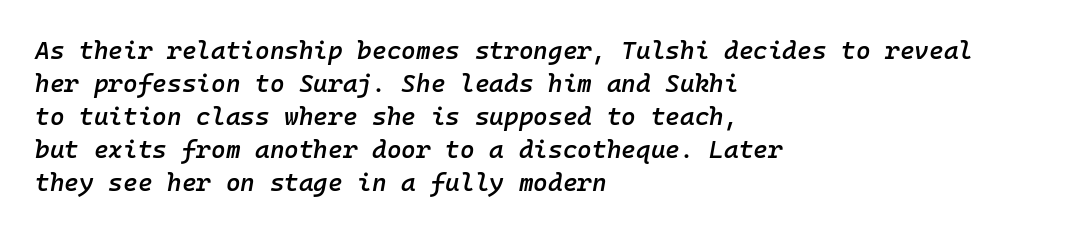
The lines sit at an ordinary, default distance from one another. Where is the straight margin? On the left. A semibold gives these letters moderate extra thickness, short of bold. It's the slanting kind of type.
